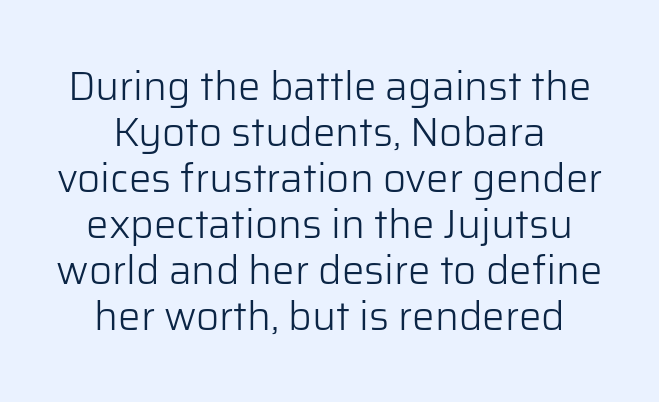
The image shows 40 px light sans-serif type, upright; set tight line spacing (1.15x), normal letter spacing, not underlined; low stroke contrast and a medium x-height.
